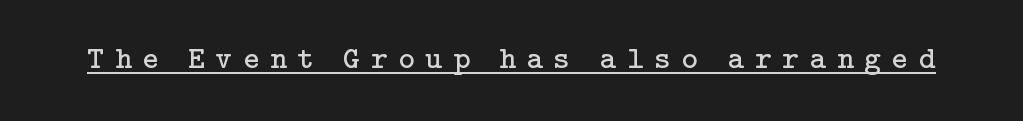
Q: Is the text bold? A: No.
Q: Is the text italic (slanted)? A: No, it is upright.
Q: Is the typeface a serif or a sans-serif typeface? A: Serif.
Q: Is the text underlined? A: Yes.
Q: Is the spacing between letters normal or unusually wide? A: Unusually wide.
Q: Width (condensed, normal, or wide)? A: Normal.
Q: Stroke contrast? A: Low.
Q: x-height? A: Medium.
